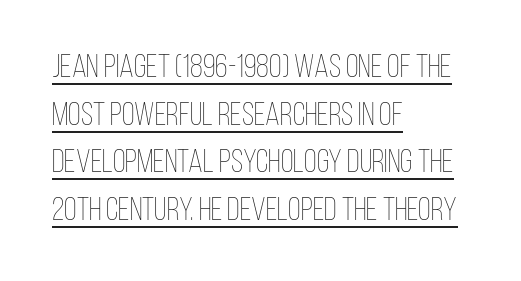
The image shows 33 px thin, condensed type, upright; set left-aligned, normal line spacing (1.44x), normal letter spacing, underlined; low stroke contrast and a large x-height.
